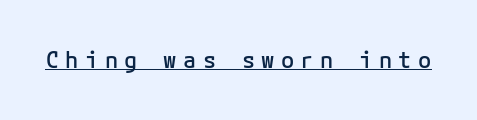
The image shows 22 px text type, upright; set unusually wide letter spacing (+0.29 em), underlined.
